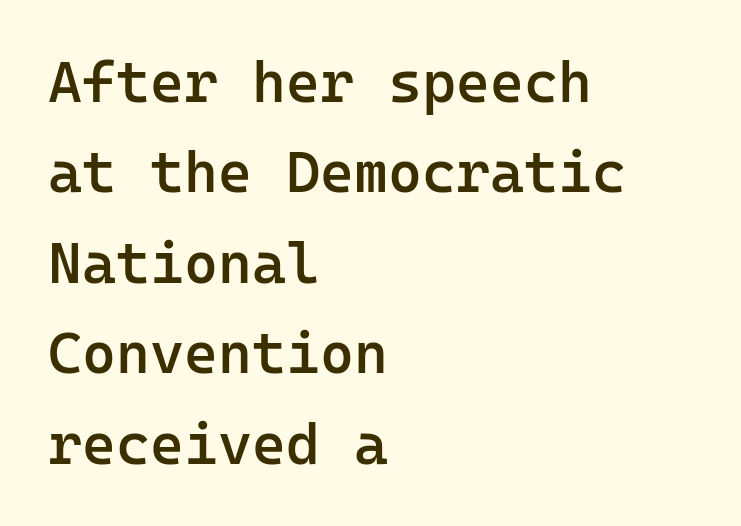
The image shows 58 px semibold sans-serif type, upright, monospaced; set left-aligned, normal line spacing (1.56x), normal letter spacing, not underlined; low stroke contrast and a medium x-height.
